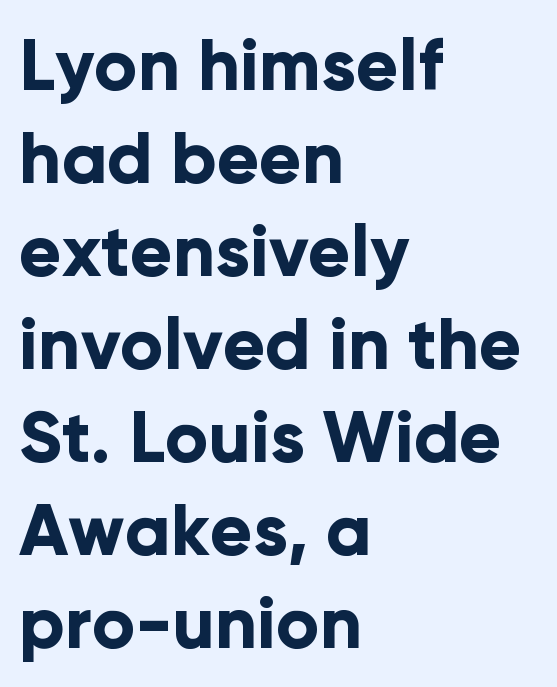
Look at the stroke-to-counter ratio: heavy, a bold. The glyphs are unaccompanied by any horizontal stroke below them. Typeset ragged right — the left edge is the straight one. These lines keep a tight, regular rhythm from letter to letter. Is this a sans? Yes — the strokes have no serifs.
